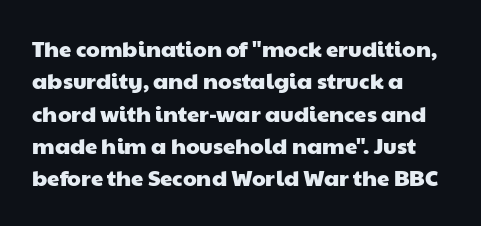
{"underline": "no", "align": "left", "line_spacing": "normal", "line_spacing_ratio": 1.47, "letter_spacing": "normal", "letter_spacing_em": 0.0, "glyph_px": 22}
